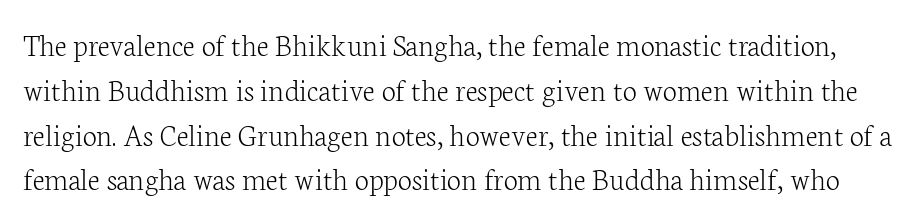
Q: Is the text bold? A: No.
Q: Is the text italic (slanted)? A: No, it is upright.
Q: Is the typeface a serif or a sans-serif typeface? A: Serif.
Q: Is the text underlined? A: No.
Q: Is the spacing between letters normal or unusually wide? A: Normal.
Q: Is the spacing between lines tight, normal or loose? A: Normal.
Q: Width (condensed, normal, or wide)? A: Normal.
Q: Stroke contrast? A: Low.
Q: x-height? A: Medium.
Q: Monospaced? A: No.
